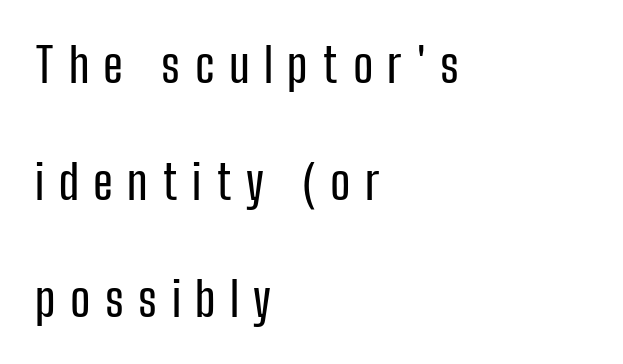
Q: Is the text italic (slanted)? A: No, it is upright.
Q: Is the typeface a serif or a sans-serif typeface? A: Sans-serif.
Q: Is the text underlined? A: No.
Q: How is the paragraph aligned? A: Left-aligned.
Q: Is the spacing between letters normal or unusually wide? A: Unusually wide.
Q: Is the spacing between lines tight, normal or loose? A: Loose.
Q: Width (condensed, normal, or wide)? A: Condensed.
Q: Stroke contrast? A: Low.
Q: x-height? A: Medium.
Q: Monospaced? A: No.
